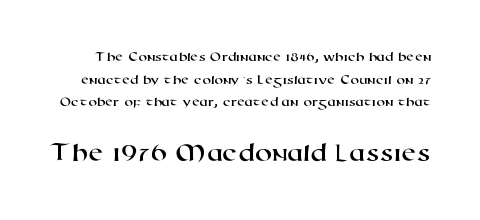
The baseline area is clear. Vertically, the passage feels balanced, rows spaced as you'd expect. Default kerning and tracking; the words read as compact shapes. In this sample the second text group is rendered at the bigger scale.
